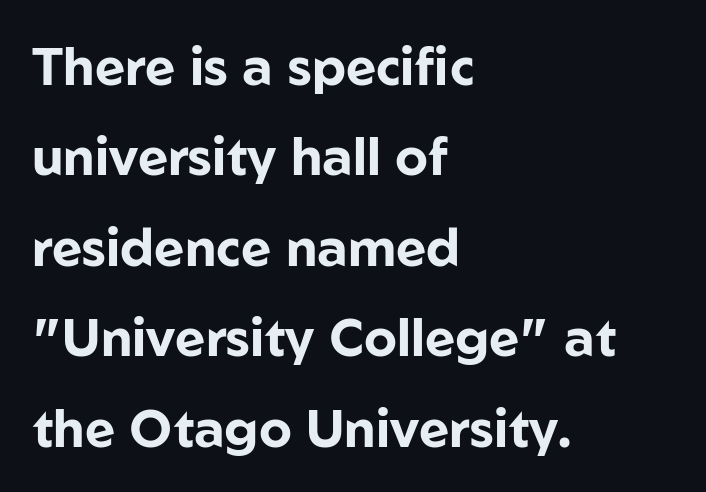
{"serif": "no", "italic": "no", "bold": "yes", "weight": "bold", "width": "normal", "stroke_contrast": "low", "x_height": "medium", "monospaced": "no", "underline": "no", "align": "left", "line_spacing_ratio": 1.74, "letter_spacing": "normal", "letter_spacing_em": 0.0, "glyph_px": 52}
